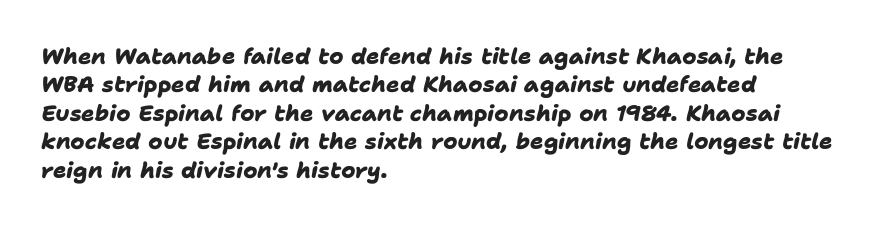
The passage shown stacks its lines at a standard gap. Does extra space separate the letters? No, they use regular spacing. Is the type bold? Yes — the strokes are clearly thick and heavy. Underline: absent. Reading down the block, your eye returns to a fixed left position each line.
